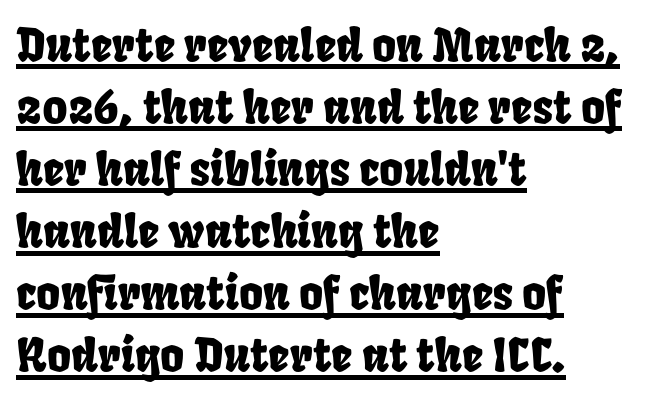
{"width": "condensed", "stroke_contrast": "low", "x_height": "large", "monospaced": "no", "underline": "yes", "align": "left", "line_spacing": "normal", "line_spacing_ratio": 1.35, "letter_spacing": "normal", "letter_spacing_em": 0.0, "glyph_px": 46}
